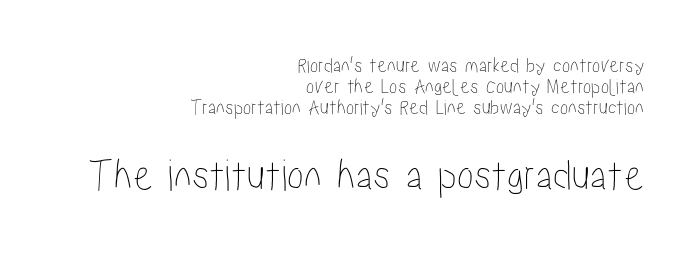
Tracking here is standard; glyphs follow each other at the usual distance. Think of a printed novel: that variable character pitch is what you see here. Here the second block reads like a headline and the first like body copy. The lettering stays uniformly vertical, giving the passage a roman look. Line ends are locked; line starts wander. Vertical spacing — tight.
